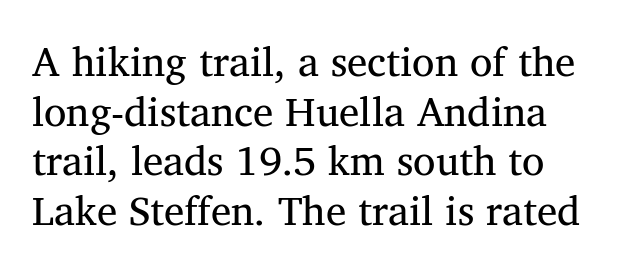
{"serif": "yes", "italic": "no", "bold": "no", "weight": "regular", "width": "normal", "stroke_contrast": "medium", "x_height": "medium", "monospaced": "no", "underline": "no", "line_spacing_ratio": 1.21, "letter_spacing": "normal", "letter_spacing_em": 0.0, "glyph_px": 41}
